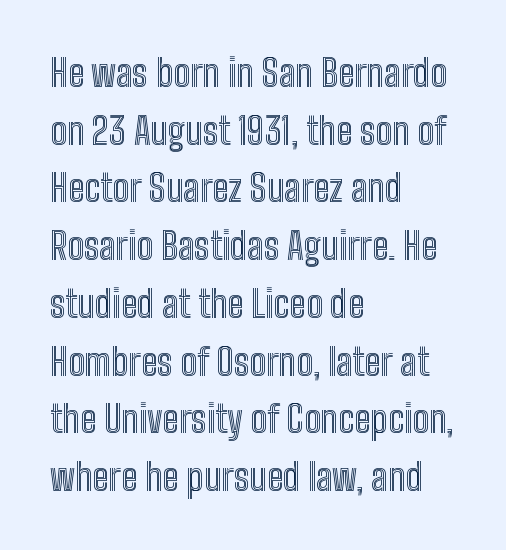
Q: Is the text italic (slanted)? A: No, it is upright.
Q: Is the text underlined? A: No.
Q: How is the paragraph aligned? A: Left-aligned.
Q: Is the spacing between letters normal or unusually wide? A: Normal.
Q: Is the spacing between lines tight, normal or loose? A: Normal.
Q: Width (condensed, normal, or wide)? A: Condensed.
Q: x-height? A: Medium.
Q: Monospaced? A: No.
